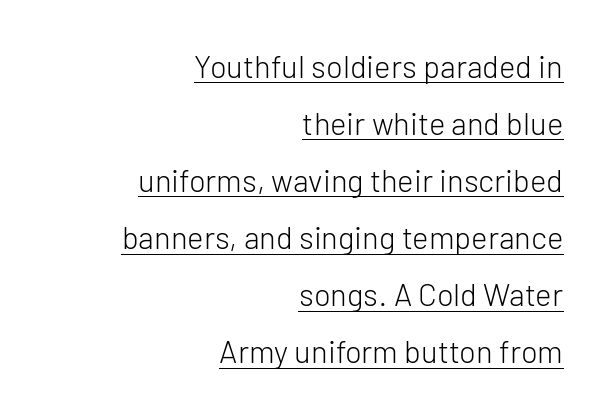
Upright lettering throughout. Look at the tracking — it's just the regular setting, nothing added. In designer terms, the underline attribute is active on this setting. Each stroke keeps to a modest, everyday thickness or less.
